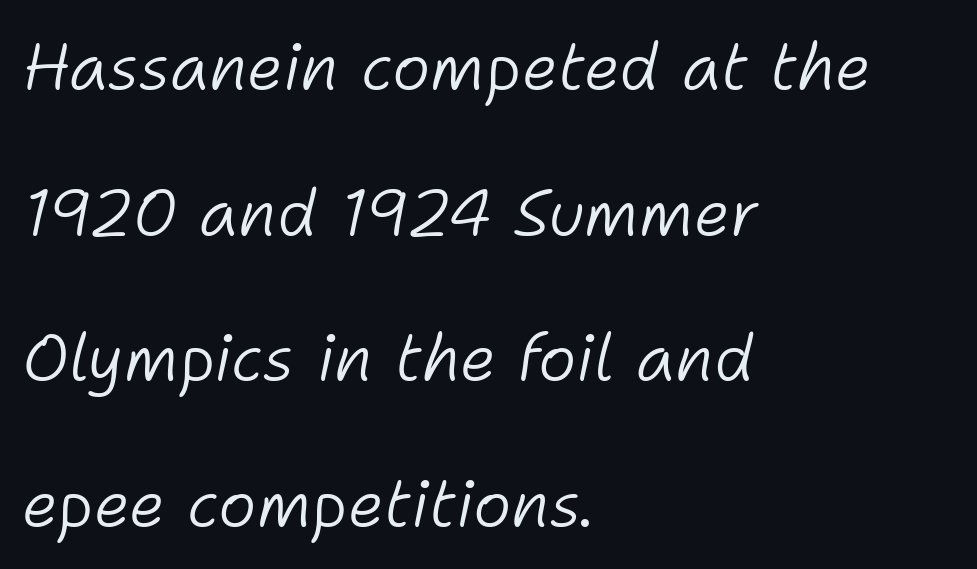
The image shows 65 px light type, italic (leaning right); set left-aligned, loose line spacing (2.24x), normal letter spacing, not underlined; low stroke contrast and a medium x-height.
